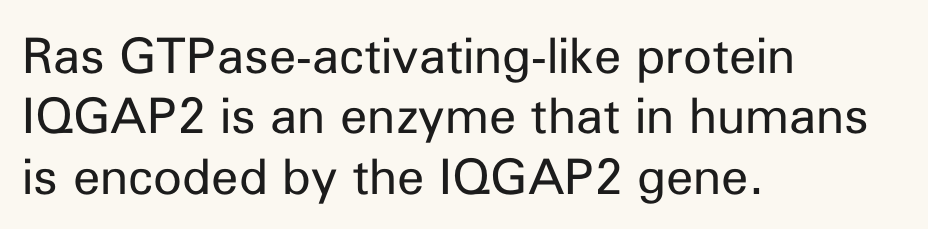
The image shows 49 px regular-weight sans-serif type, upright; set left-aligned, line spacing 1.23x, normal letter spacing, not underlined; low stroke contrast and a medium x-height.
